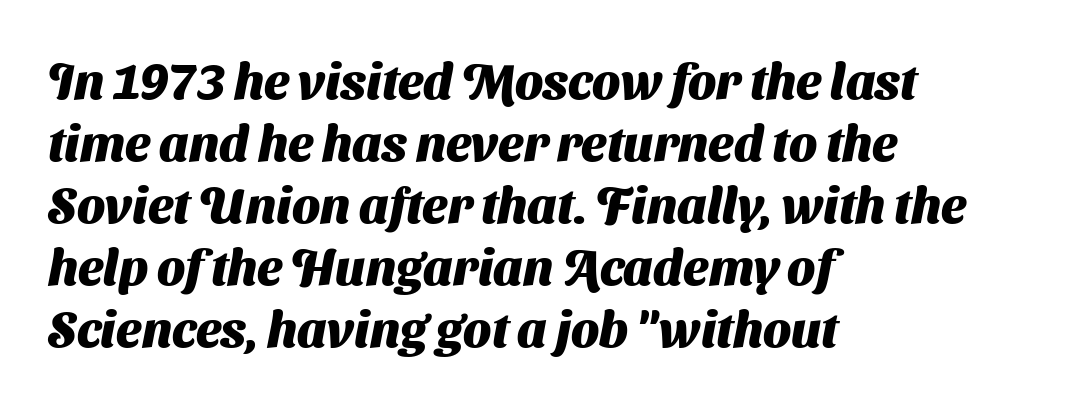
Q: Is the text bold? A: Yes.
Q: Is the typeface a serif or a sans-serif typeface? A: Sans-serif.
Q: Is the text underlined? A: No.
Q: How is the paragraph aligned? A: Left-aligned.
Q: Is the spacing between letters normal or unusually wide? A: Normal.
Q: Width (condensed, normal, or wide)? A: Normal.
Q: Stroke contrast? A: Medium.
Q: x-height? A: Medium.
Q: Monospaced? A: No.
